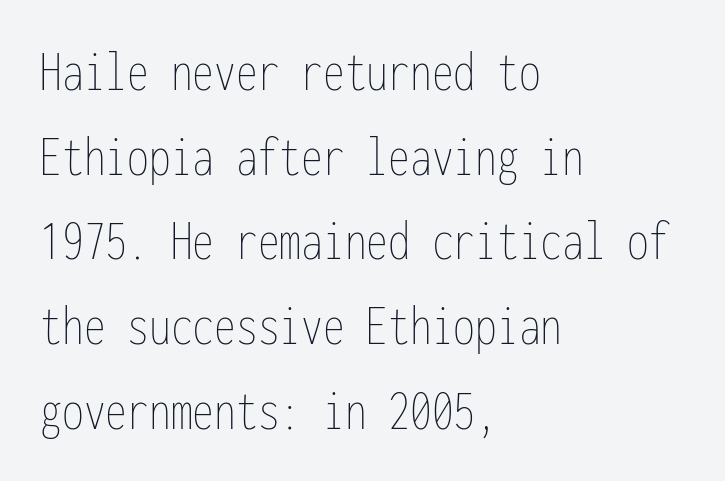
{"italic": "no", "bold": "no", "weight": "thin", "width": "condensed", "stroke_contrast": "low", "x_height": "medium", "monospaced": "yes", "underline": "no", "align": "left", "line_spacing": "normal", "line_spacing_ratio": 1.46, "letter_spacing": "normal", "letter_spacing_em": 0.0, "glyph_px": 58}
